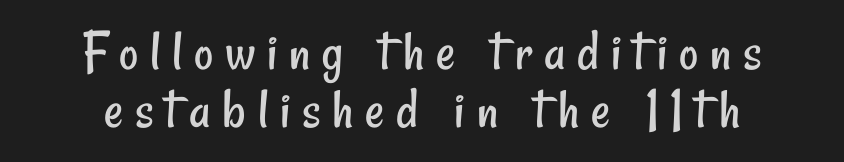
The image shows 59 px regular-weight, condensed sans-serif type; set centered, tight line spacing (0.98x), unusually wide letter spacing (+0.2 em), not underlined; low stroke contrast and a small x-height.
